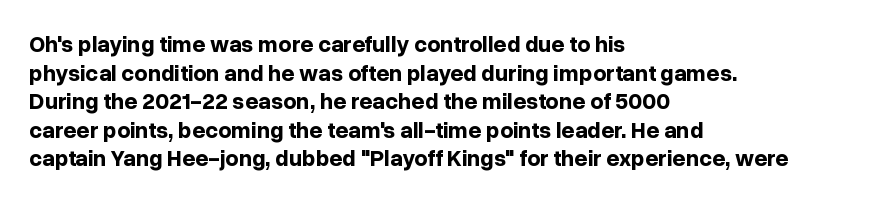
{"italic": "no", "bold": "yes", "underline": "no", "align": "left", "line_spacing_ratio": 1.24, "letter_spacing": "normal", "letter_spacing_em": 0.0, "glyph_px": 23}
